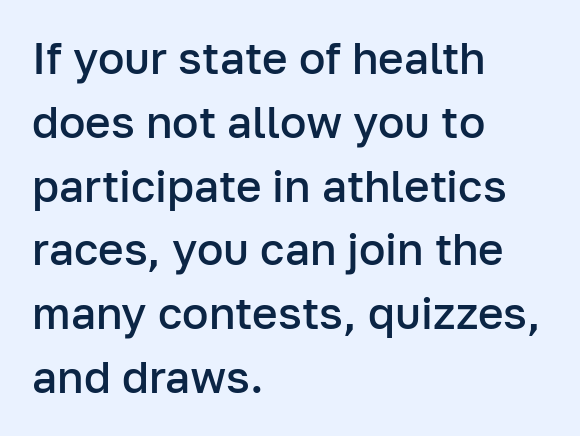
Has an underline been added? It has not. Is this a fixed-width face? No — the glyphs have proportional, varying widths. The vertical gap from one line to the next is medium. Horizontally, the lines are justified to the leading edge only.
